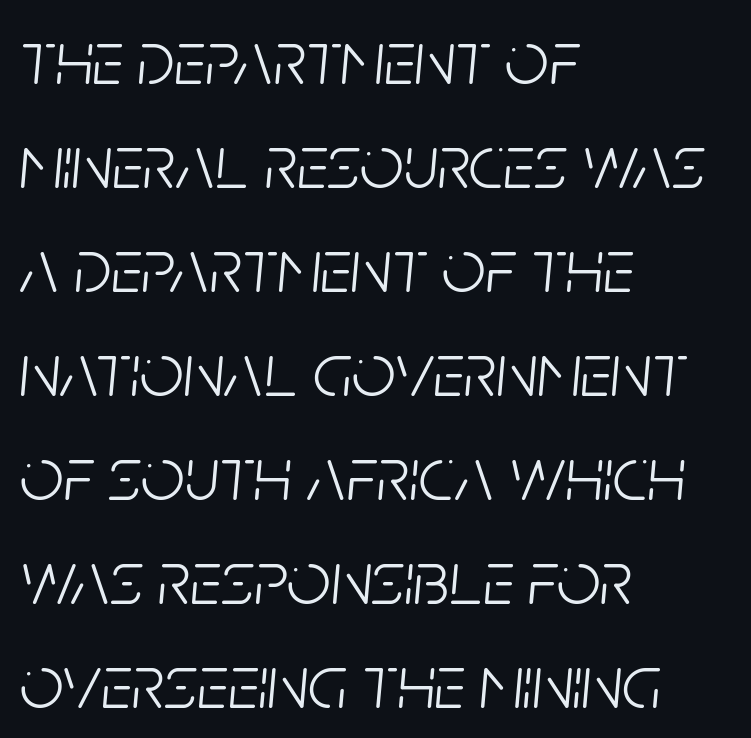
These lines are rendered in a variable-pitch font. Summary of vertical rhythm: regular, with standard interline spacing. This reads as an unemphasized weight, regular at the heaviest. Compared with typical body copy, the letter spacing here is the same. The typesetter chose a ragged-right arrangement here.
